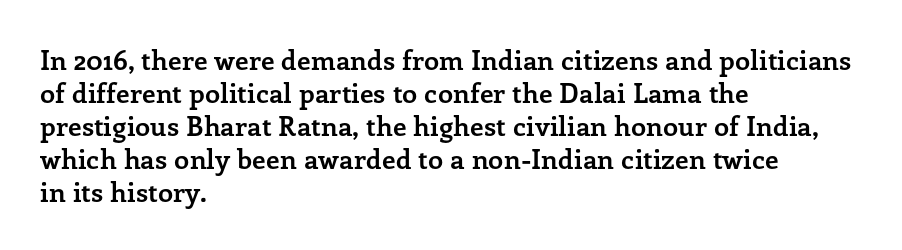
Q: Is the text bold? A: Yes.
Q: Is the text italic (slanted)? A: No, it is upright.
Q: Is the text underlined? A: No.
Q: How is the paragraph aligned? A: Left-aligned.
Q: Is the spacing between letters normal or unusually wide? A: Normal.
